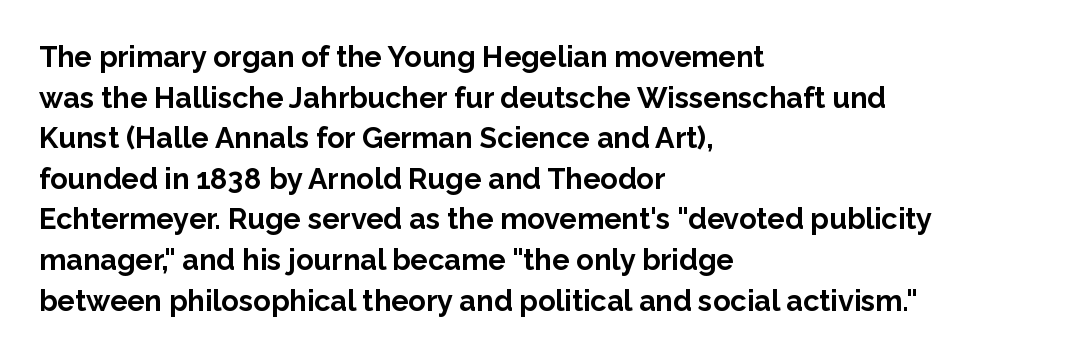
Q: Is the text bold? A: Yes.
Q: Is the text italic (slanted)? A: No, it is upright.
Q: Is the typeface a serif or a sans-serif typeface? A: Sans-serif.
Q: Is the text underlined? A: No.
Q: How is the paragraph aligned? A: Left-aligned.
Q: Is the spacing between letters normal or unusually wide? A: Normal.
Q: Is the spacing between lines tight, normal or loose? A: Normal.
Q: Width (condensed, normal, or wide)? A: Normal.
Q: Stroke contrast? A: Low.
Q: x-height? A: Medium.
Q: Monospaced? A: No.
